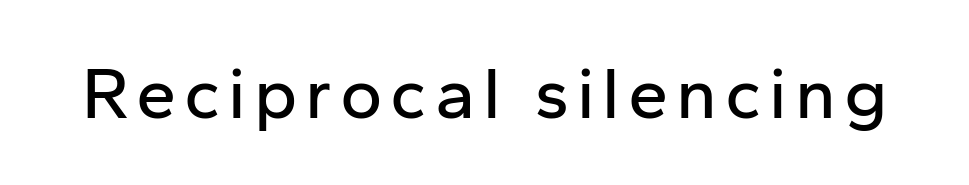
The baseline area is clear. Does the lettering tilt? It doesn't — this is upright. Are there feet on the stems? There aren't — it's a sans. A typesetter would call this proportional, since set widths differ per character.
